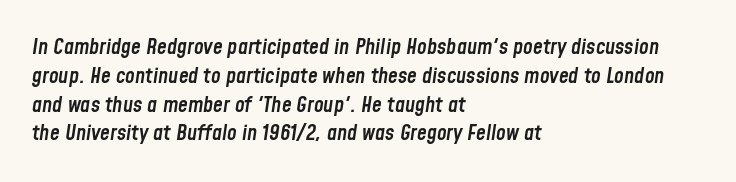
{"italic": "yes", "lean": "right", "slant_degrees": 8, "bold": "semi", "underline": "no", "align": "left", "line_spacing": "normal", "line_spacing_ratio": 1.31, "letter_spacing": "normal", "letter_spacing_em": 0.0, "glyph_px": 22}
